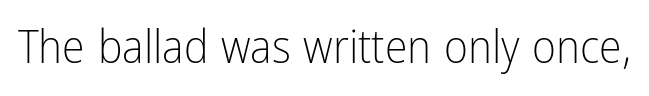
{"serif": "no", "italic": "no", "bold": "no", "weight": "light", "width": "condensed", "stroke_contrast": "low", "x_height": "medium", "monospaced": "no", "underline": "no", "letter_spacing": "normal", "letter_spacing_em": 0.0, "glyph_px": 46}
